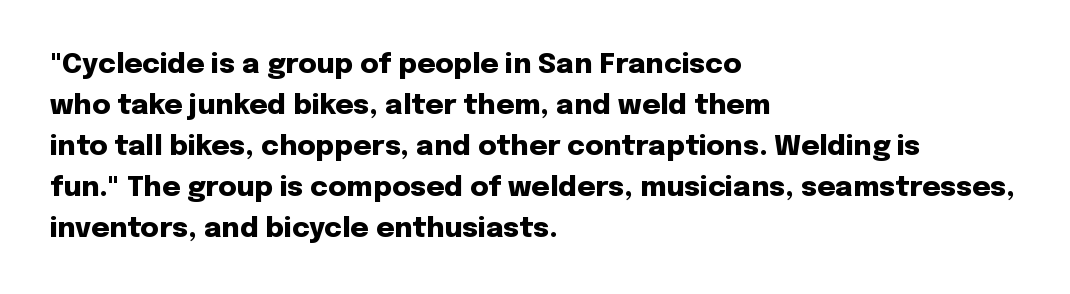
Q: Is the text bold? A: Yes.
Q: Is the text italic (slanted)? A: No, it is upright.
Q: Is the typeface a serif or a sans-serif typeface? A: Sans-serif.
Q: Is the text underlined? A: No.
Q: How is the paragraph aligned? A: Left-aligned.
Q: Is the spacing between letters normal or unusually wide? A: Normal.
Q: Is the spacing between lines tight, normal or loose? A: Normal.
Q: Width (condensed, normal, or wide)? A: Normal.
Q: Stroke contrast? A: Low.
Q: x-height? A: Medium.
Q: Monospaced? A: No.
